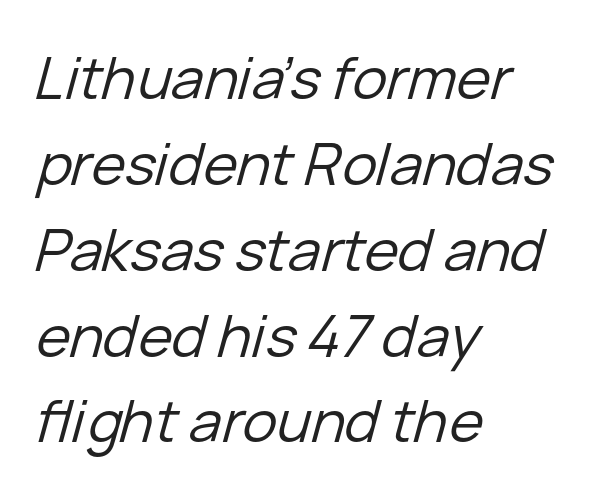
Q: Is the text bold? A: No.
Q: Is the text italic (slanted)? A: Yes, it leans right by about 15 degrees.
Q: Is the text underlined? A: No.
Q: How is the paragraph aligned? A: Left-aligned.
Q: Is the spacing between letters normal or unusually wide? A: Normal.
Q: Is the spacing between lines tight, normal or loose? A: Normal.
Q: Width (condensed, normal, or wide)? A: Normal.
Q: Stroke contrast? A: Low.
Q: x-height? A: Medium.
Q: Monospaced? A: No.
